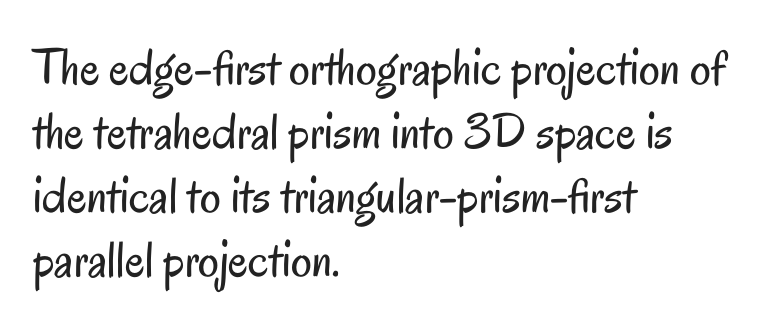
The passage shown is typed in a proportional face where columns would drift. On a weight scale, this lands at 450 or below. The paragraph has a hard left edge and a soft right edge. Note: no serifs on the glyphs.
